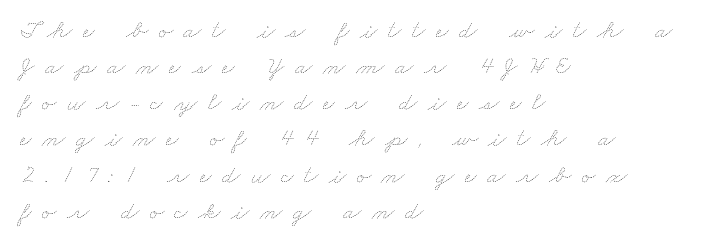
The image shows 26 px text type; set left-aligned, normal line spacing (1.39x), unusually wide letter spacing (+0.41 em), not underlined.
